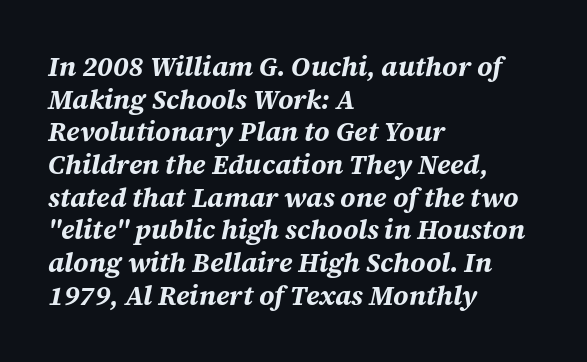
The image shows 27 px bold type, italic (leaning right); set left-aligned, line spacing 1.21x, normal letter spacing, not underlined.
